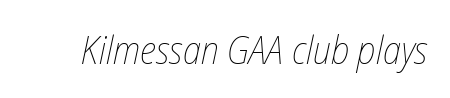
Q: Is the text bold? A: No.
Q: Is the text italic (slanted)? A: Yes, it leans right by about 12 degrees.
Q: Is the text underlined? A: No.
Q: Is the spacing between letters normal or unusually wide? A: Normal.
Q: Width (condensed, normal, or wide)? A: Condensed.
Q: Stroke contrast? A: Low.
Q: x-height? A: Medium.
Q: Monospaced? A: No.
